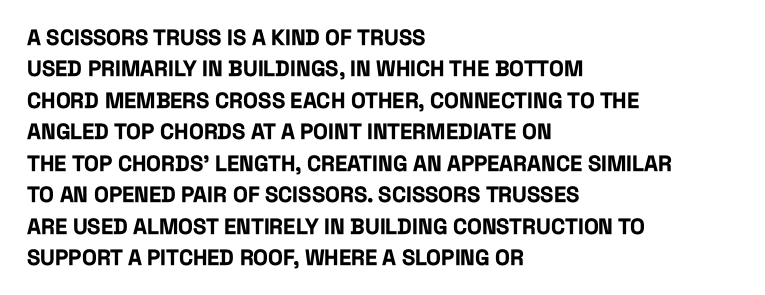
{"italic": "no", "bold": "yes", "underline": "no", "align": "left", "line_spacing": "normal", "line_spacing_ratio": 1.43, "letter_spacing": "normal", "letter_spacing_em": 0.0, "glyph_px": 22}
